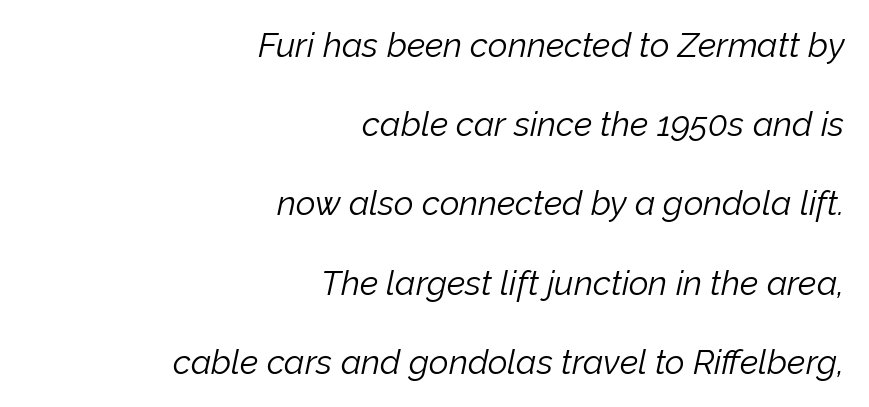
Observe the ordinary spacing: letters are neighbours, not strangers. Loosely led — the rows are spread out. Every row of glyphs terminates at an identical x-position on the right. Stems and bowls with no extra thickness — not bold. Nobody drew a line under any word here.
